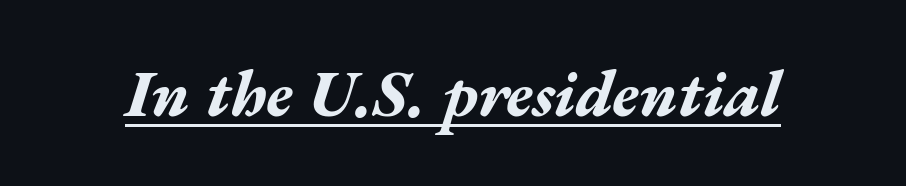
{"italic": "yes", "lean": "right", "slant_degrees": 17, "bold": "yes", "weight": "bold", "width": "wide", "stroke_contrast": "medium", "x_height": "medium", "monospaced": "no", "underline": "yes", "letter_spacing": "normal", "letter_spacing_em": 0.0, "glyph_px": 65}
